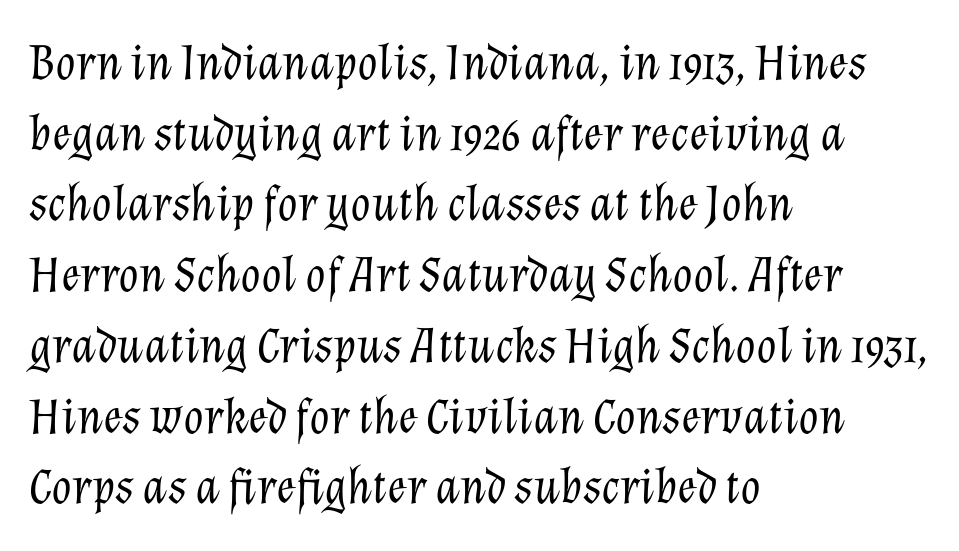
Look at the tracking — it's just the regular setting, nothing added. The weight would be labelled regular, book, light, or lighter still. Evenly set lines give the paragraph a standard silhouette. Notice how the stems are inclined rather than vertical — that's the hallmark of italics. Spacing verdict: proportional, widths tailored to each character.
